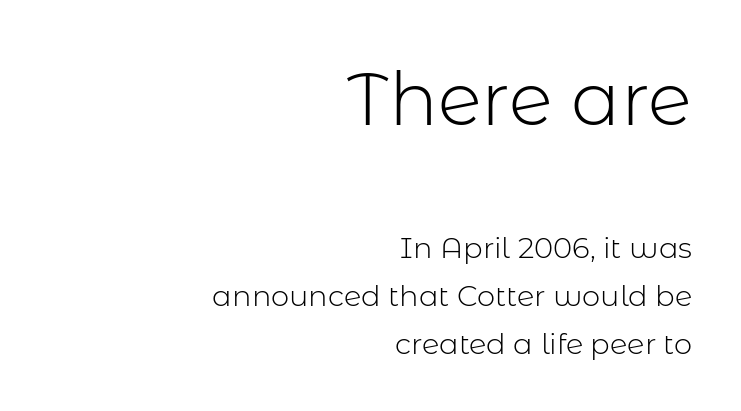
Q: Is the text bold? A: No.
Q: Is the text italic (slanted)? A: No, it is upright.
Q: Is the typeface a serif or a sans-serif typeface? A: Sans-serif.
Q: Is the text underlined? A: No.
Q: How is the paragraph aligned? A: Right-aligned.
Q: Is the spacing between letters normal or unusually wide? A: Normal.
Q: Is the spacing between lines tight, normal or loose? A: Normal.
Q: Which block of text is set in a larger size, the first (top) or the second (bottom)? A: The first (top) one.
Q: Width (condensed, normal, or wide)? A: Normal.
Q: Stroke contrast? A: Low.
Q: x-height? A: Medium.
Q: Monospaced? A: No.
